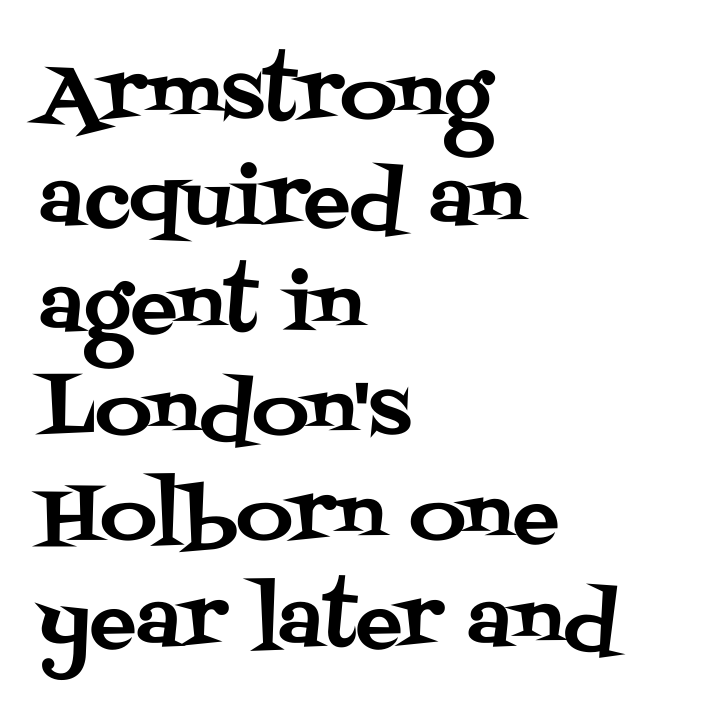
If you measured baseline to baseline, you'd find a middling distance. Reading down the block, your eye returns to a fixed left position each line. Characters remain perfectly vertical along every line. The letters sit at their default tracking, neither squeezed nor spread.
